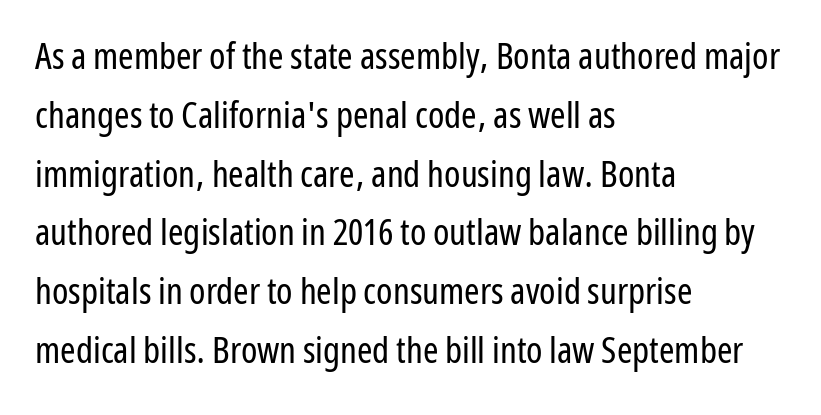
The image shows 37 px regular-weight, condensed sans-serif type, upright; set left-aligned, normal line spacing (1.59x), normal letter spacing, not underlined; low stroke contrast and a medium x-height.
